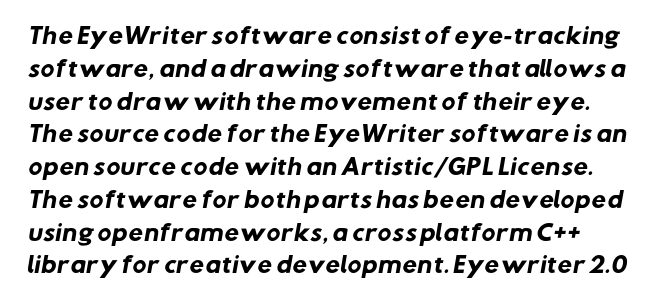
The image shows 21 px bold type; set normal line spacing (1.56x), normal letter spacing, not underlined.
